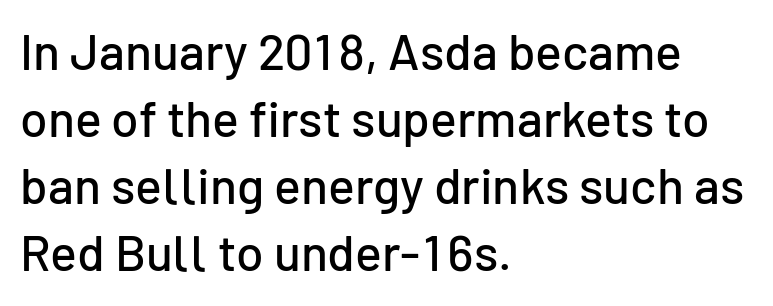
This sample keeps an unexceptional amount of space between lines. Every character sits straight up, as roman type does. Observe the absence of serifs on each vertical stroke in this sample. If you drew a ruler down the left edge, every line would touch it. Each row of text sits above clean, open space. Character widths vary here, with narrow letters taking less room than wide ones.
